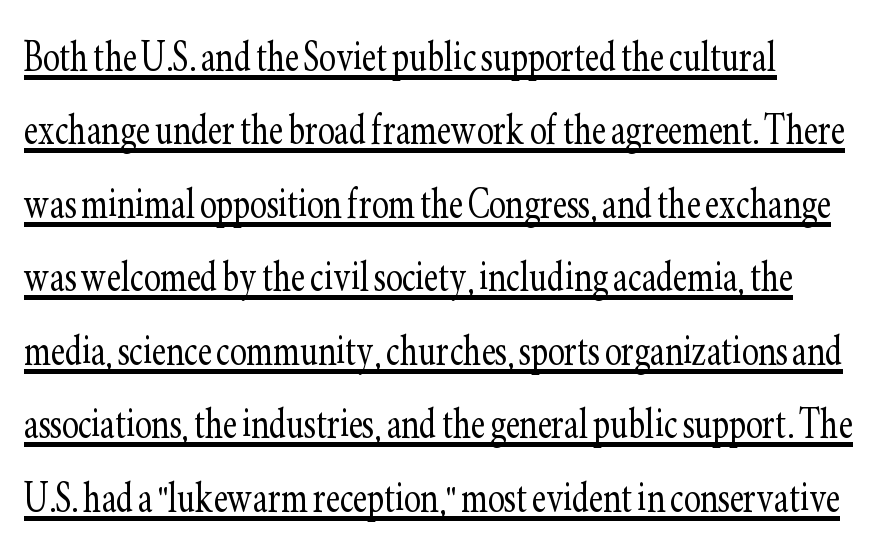
{"serif": "yes", "italic": "no", "bold": "no", "weight": "light", "width": "condensed", "stroke_contrast": "low", "x_height": "small", "monospaced": "no", "underline": "yes", "line_spacing": "normal", "line_spacing_ratio": 1.47, "letter_spacing": "normal", "letter_spacing_em": 0.0, "glyph_px": 50}
